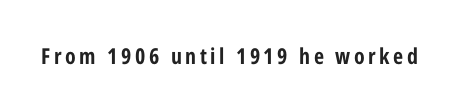
The image shows 22 px bold type, upright; set not underlined.
